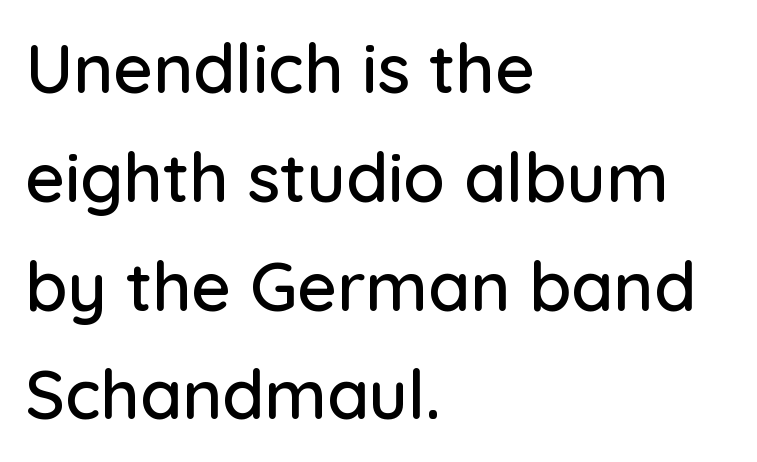
Q: Is the text italic (slanted)? A: No, it is upright.
Q: Is the typeface a serif or a sans-serif typeface? A: Sans-serif.
Q: Is the text underlined? A: No.
Q: How is the paragraph aligned? A: Left-aligned.
Q: Is the spacing between letters normal or unusually wide? A: Normal.
Q: Is the spacing between lines tight, normal or loose? A: Normal.
Q: Width (condensed, normal, or wide)? A: Normal.
Q: Stroke contrast? A: Low.
Q: x-height? A: Medium.
Q: Monospaced? A: No.
